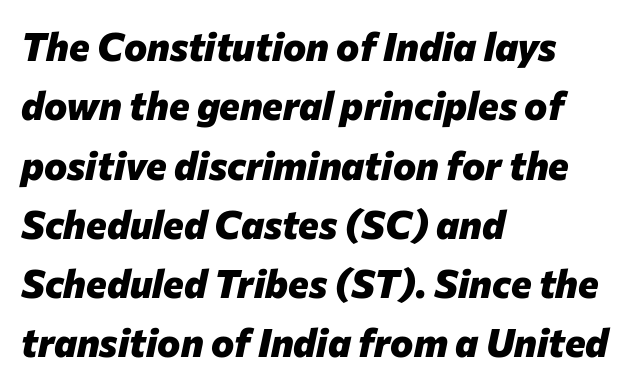
Designer's note — italics engaged. Spacing verdict: proportional, widths tailored to each character. You could call the tracking neutral — neither tight nor loose. A student would call this left alignment; a typographer would say flush left, rag right. Letters rest on an invisible, unmarked baseline. In terms of weight, the rendering is a true, heavy bold.
